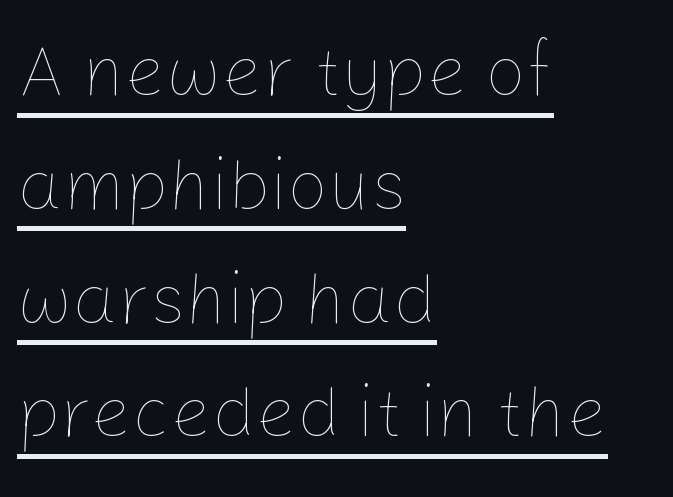
Q: Is the text bold? A: No.
Q: Is the text italic (slanted)? A: No, it is upright.
Q: Is the text underlined? A: Yes.
Q: How is the paragraph aligned? A: Left-aligned.
Q: Is the spacing between letters normal or unusually wide? A: Normal.
Q: Is the spacing between lines tight, normal or loose? A: Normal.
Q: Width (condensed, normal, or wide)? A: Normal.
Q: Stroke contrast? A: Low.
Q: x-height? A: Medium.
Q: Monospaced? A: No.
